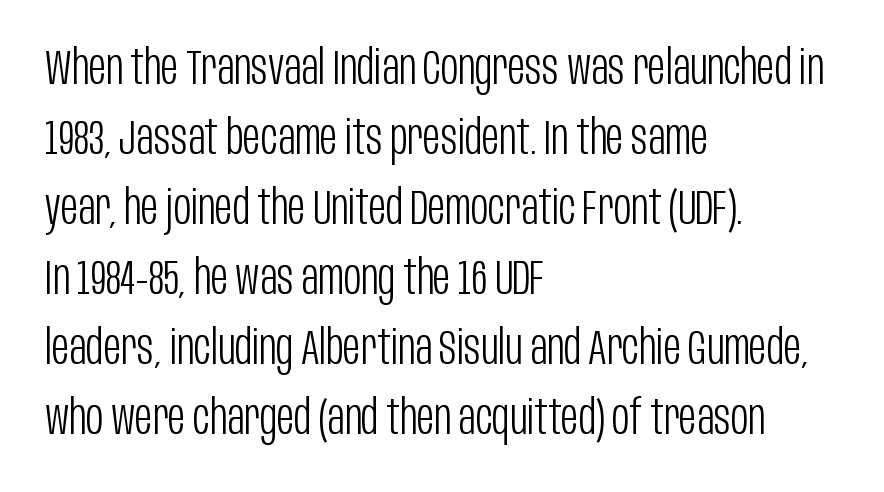
Q: Is the text bold? A: No.
Q: Is the text italic (slanted)? A: No, it is upright.
Q: Is the typeface a serif or a sans-serif typeface? A: Sans-serif.
Q: Is the text underlined? A: No.
Q: How is the paragraph aligned? A: Left-aligned.
Q: Is the spacing between letters normal or unusually wide? A: Normal.
Q: Is the spacing between lines tight, normal or loose? A: Normal.
Q: Width (condensed, normal, or wide)? A: Condensed.
Q: Stroke contrast? A: Low.
Q: x-height? A: Large.
Q: Monospaced? A: No.
